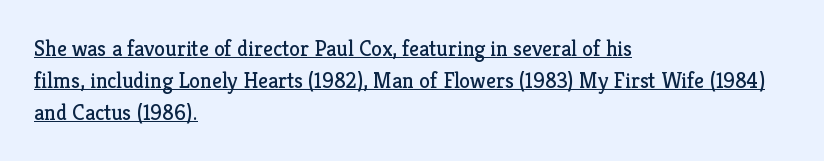
Q: Is the text bold? A: No.
Q: Is the text italic (slanted)? A: No, it is upright.
Q: Is the text underlined? A: Yes.
Q: How is the paragraph aligned? A: Left-aligned.
Q: Is the spacing between letters normal or unusually wide? A: Normal.
Q: Is the spacing between lines tight, normal or loose? A: Normal.
